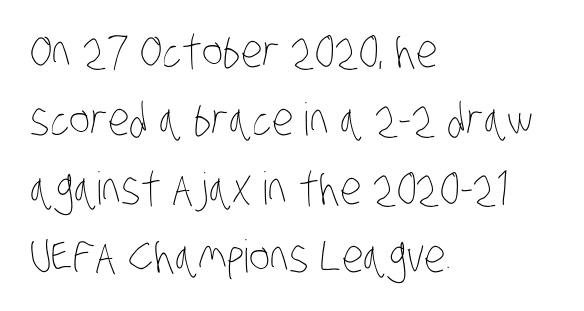
Q: Is the text bold? A: No.
Q: Is the text underlined? A: No.
Q: How is the paragraph aligned? A: Left-aligned.
Q: Is the spacing between letters normal or unusually wide? A: Normal.
Q: Is the spacing between lines tight, normal or loose? A: Normal.
Q: Width (condensed, normal, or wide)? A: Condensed.
Q: Stroke contrast? A: Low.
Q: x-height? A: Large.
Q: Monospaced? A: No.
